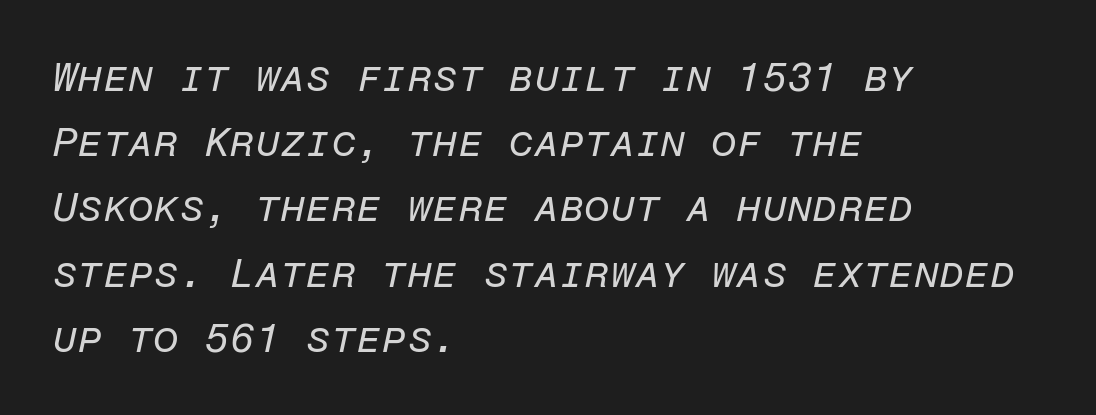
Q: Is the text bold? A: No.
Q: Is the text italic (slanted)? A: Yes, it leans right by about 12 degrees.
Q: Is the text underlined? A: No.
Q: How is the paragraph aligned? A: Left-aligned.
Q: Is the spacing between letters normal or unusually wide? A: Normal.
Q: Is the spacing between lines tight, normal or loose? A: Normal.
Q: Width (condensed, normal, or wide)? A: Normal.
Q: Stroke contrast? A: Low.
Q: x-height? A: Medium.
Q: Monospaced? A: Yes.
